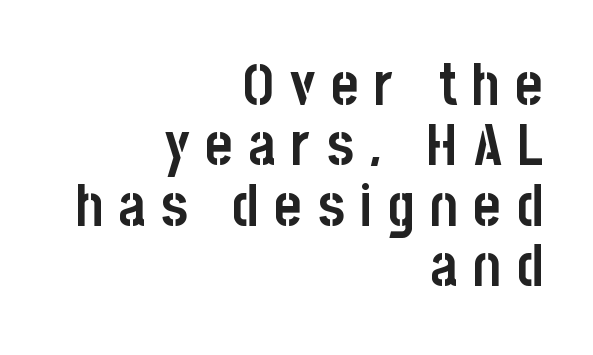
Q: Is the text bold? A: Yes.
Q: Is the text italic (slanted)? A: No, it is upright.
Q: Is the typeface a serif or a sans-serif typeface? A: Sans-serif.
Q: Is the text underlined? A: No.
Q: How is the paragraph aligned? A: Right-aligned.
Q: Is the spacing between letters normal or unusually wide? A: Unusually wide.
Q: Is the spacing between lines tight, normal or loose? A: Tight.
Q: Width (condensed, normal, or wide)? A: Condensed.
Q: Stroke contrast? A: Low.
Q: x-height? A: Large.
Q: Monospaced? A: No.
